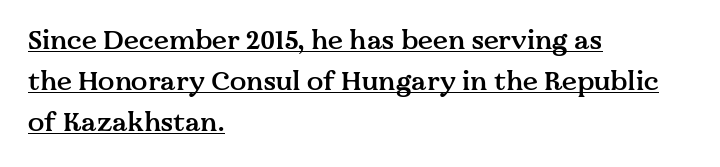
{"italic": "no", "bold": "semi", "underline": "yes", "align": "left", "line_spacing": "normal", "line_spacing_ratio": 1.52, "letter_spacing": "normal", "letter_spacing_em": 0.0, "glyph_px": 27}
